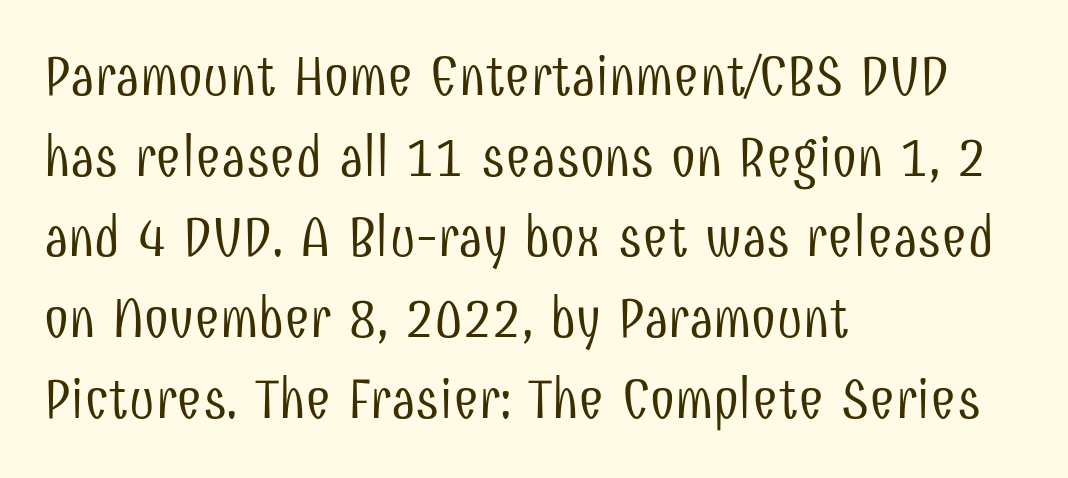
{"serif": "no", "italic": "no", "bold": "no", "weight": "light", "width": "condensed", "stroke_contrast": "low", "x_height": "medium", "monospaced": "no", "underline": "no", "align": "left", "line_spacing": "normal", "line_spacing_ratio": 1.44, "letter_spacing": "normal", "letter_spacing_em": 0.0, "glyph_px": 56}
